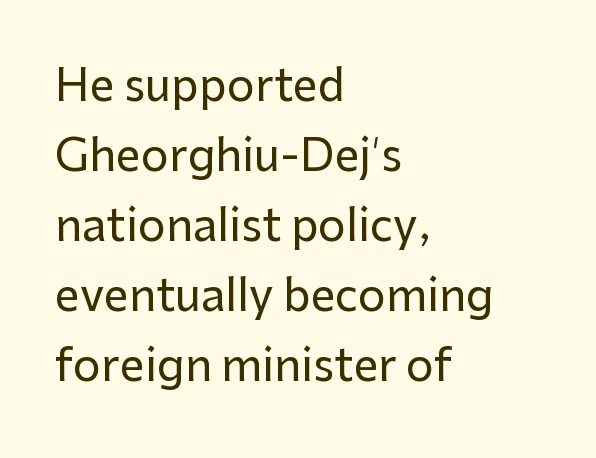
Glance below the letters and you will spot only blank space. A typesetter would call this proportional, since set widths differ per character. Interline gaps are of average width in this sample. Layout note: lines flush left.
